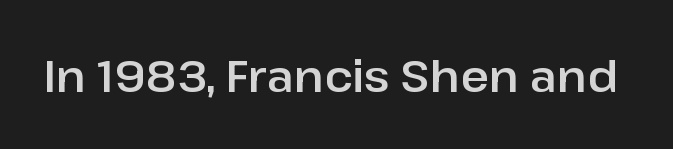
This rendering employs a face without finishing strokes, i.e., a sans-serif. The passage shown is typed in a proportional face where columns would drift. The gaps between neighbouring characters are ordinary and unremarkable. Do the letters lean? They stand straight. This rendering features lettering with no underline.
